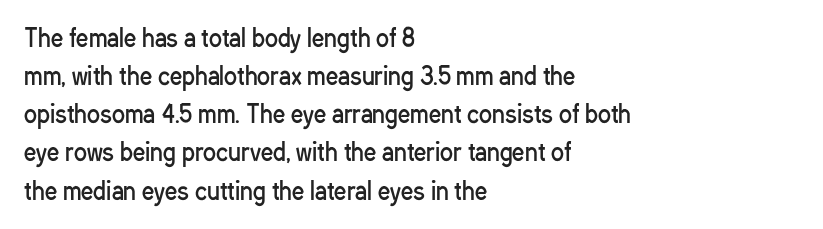
Q: Is the text bold? A: No.
Q: Is the text italic (slanted)? A: No, it is upright.
Q: Is the text underlined? A: No.
Q: How is the paragraph aligned? A: Left-aligned.
Q: Is the spacing between letters normal or unusually wide? A: Normal.
Q: Is the spacing between lines tight, normal or loose? A: Normal.
